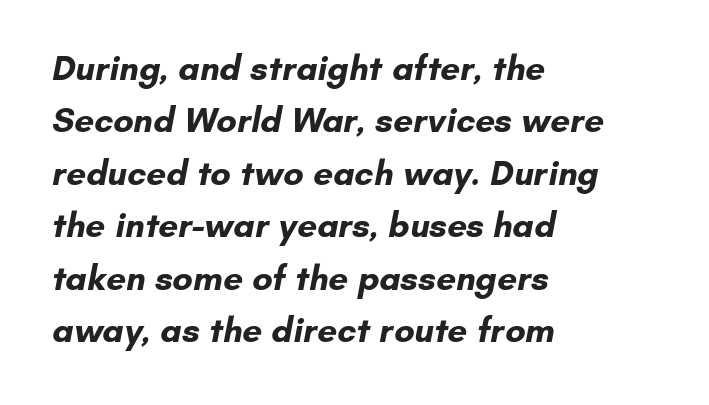
The image shows 35 px bold sans-serif type; set left-aligned, normal line spacing (1.5x), normal letter spacing, not underlined; low stroke contrast and a small x-height.
